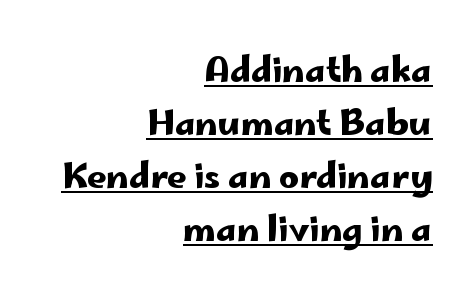
Horizontal alignment here is rightward, an uncommon choice for prose. Classification — sans serif. Vertically, the passage feels balanced, rows spaced as you'd expect. The rendering uses natural spacing where letterforms have individual widths. The axis of the letterforms is exactly vertical.
